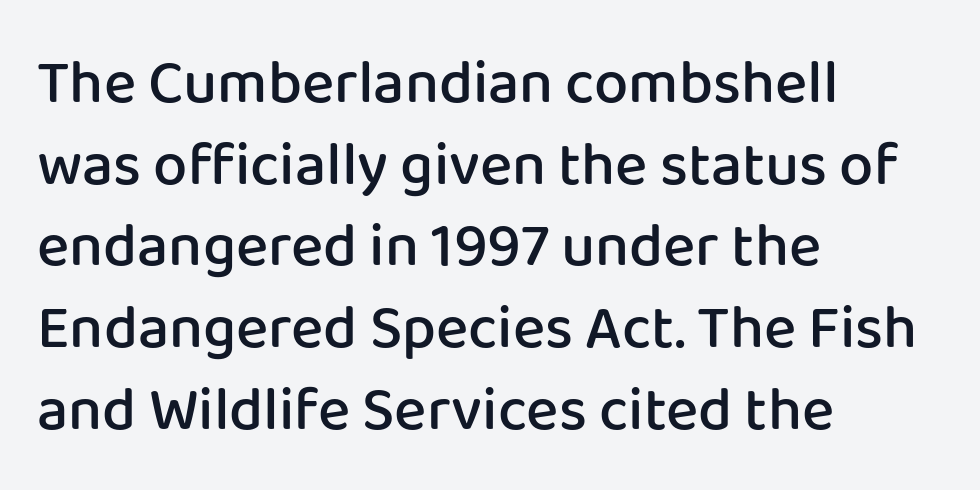
This rendering features lettering with no underline. Does the type have serifs? No, each stem ends abruptly. Do the characters align in a grid? No, the font is proportional. Posture: vertical.
